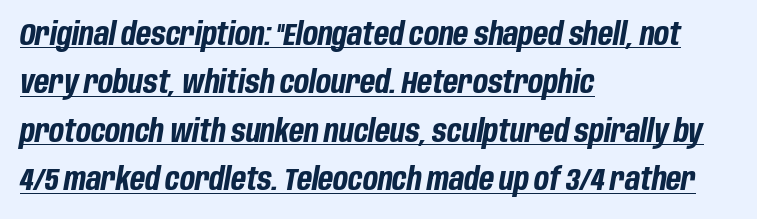
{"italic": "yes", "lean": "right", "slant_degrees": 10, "bold": "yes", "weight": "bold", "width": "condensed", "stroke_contrast": "low", "x_height": "large", "monospaced": "no", "underline": "yes", "align": "left", "line_spacing": "normal", "line_spacing_ratio": 1.56, "letter_spacing": "normal", "letter_spacing_em": 0.0, "glyph_px": 31}
